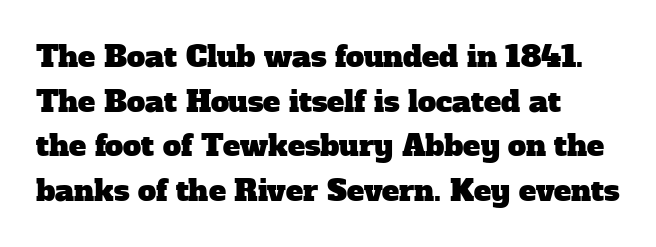
Q: Is the typeface a serif or a sans-serif typeface? A: Serif.
Q: Is the text underlined? A: No.
Q: How is the paragraph aligned? A: Left-aligned.
Q: Is the spacing between letters normal or unusually wide? A: Normal.
Q: Is the spacing between lines tight, normal or loose? A: Normal.
Q: Width (condensed, normal, or wide)? A: Normal.
Q: Stroke contrast? A: Low.
Q: x-height? A: Medium.
Q: Monospaced? A: No.
